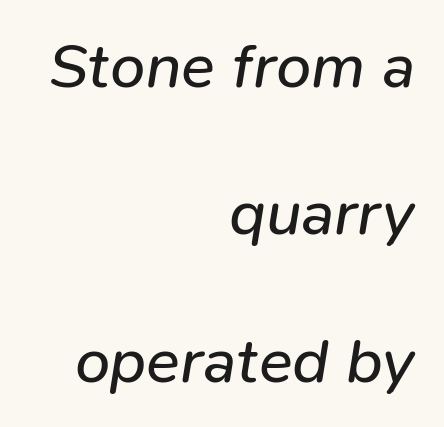
Words float on clear page, feet unadorned. The gaps between neighbouring characters are ordinary and unremarkable. Each letter keeps its own natural width here, so spacing adapts to shape. Leading: increased. Which margin do the lines hug? The right one — the left edge is uneven. The typesetting does not lean heavy: it is not bold.
